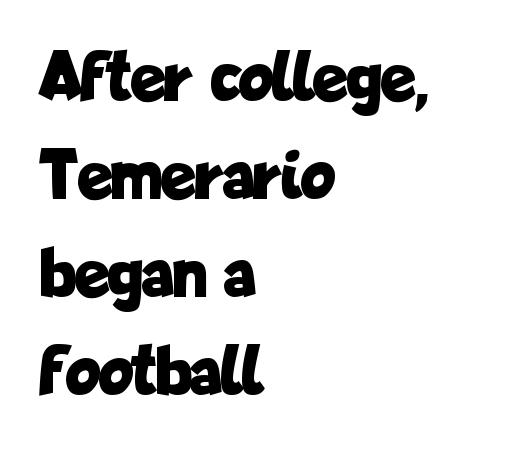
Q: Is the text bold? A: Yes.
Q: Is the text italic (slanted)? A: No, it is upright.
Q: Is the typeface a serif or a sans-serif typeface? A: Sans-serif.
Q: Is the text underlined? A: No.
Q: How is the paragraph aligned? A: Left-aligned.
Q: Is the spacing between letters normal or unusually wide? A: Normal.
Q: Is the spacing between lines tight, normal or loose? A: Normal.
Q: Width (condensed, normal, or wide)? A: Condensed.
Q: Stroke contrast? A: Low.
Q: x-height? A: Medium.
Q: Monospaced? A: No.
